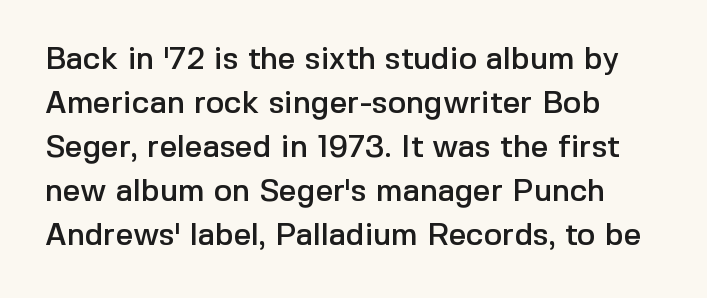
Q: Is the text italic (slanted)? A: No, it is upright.
Q: Is the typeface a serif or a sans-serif typeface? A: Sans-serif.
Q: Is the text underlined? A: No.
Q: How is the paragraph aligned? A: Left-aligned.
Q: Is the spacing between letters normal or unusually wide? A: Normal.
Q: Is the spacing between lines tight, normal or loose? A: Normal.
Q: Width (condensed, normal, or wide)? A: Normal.
Q: x-height? A: Medium.
Q: Monospaced? A: No.
